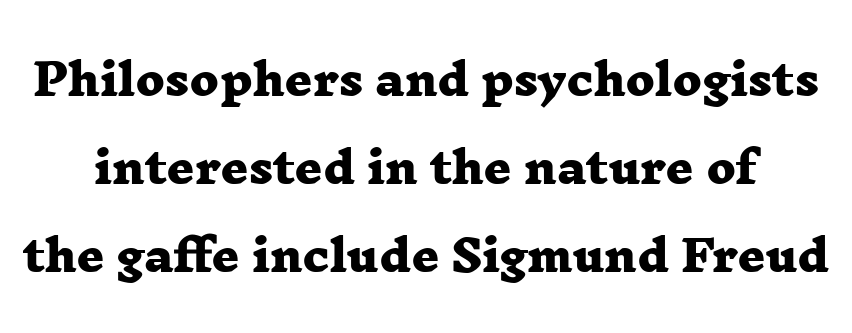
Q: Is the text bold? A: Yes.
Q: Is the typeface a serif or a sans-serif typeface? A: Serif.
Q: Is the text underlined? A: No.
Q: Is the spacing between letters normal or unusually wide? A: Normal.
Q: Is the spacing between lines tight, normal or loose? A: Loose.
Q: Width (condensed, normal, or wide)? A: Wide.
Q: Stroke contrast? A: Low.
Q: x-height? A: Medium.
Q: Monospaced? A: No.
